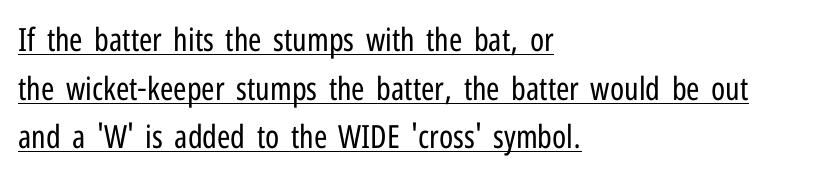
{"serif": "no", "italic": "no", "bold": "no", "weight": "regular", "width": "condensed", "stroke_contrast": "low", "x_height": "medium", "monospaced": "no", "underline": "yes", "align": "left", "line_spacing": "normal", "line_spacing_ratio": 1.52, "letter_spacing": "normal", "letter_spacing_em": 0.0, "glyph_px": 32}
